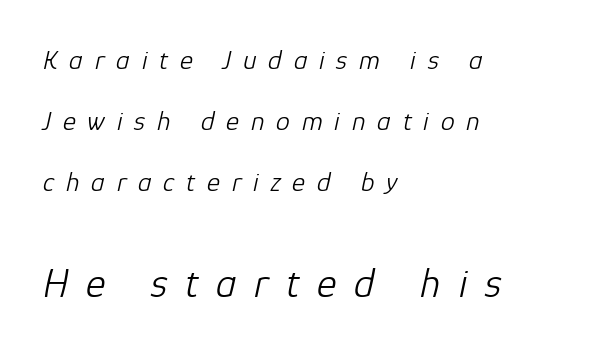
{"italic": "yes", "lean": "right", "slant_degrees": 12, "bold": "no", "weight": "light", "width": "normal", "stroke_contrast": "low", "x_height": "medium", "monospaced": "no", "underline": "no", "align": "left", "line_spacing": "loose", "line_spacing_ratio": 2.17, "letter_spacing": "wide", "letter_spacing_em": 0.42, "larger_block": "second", "size_ratio": 1.5, "glyph_px": 42}
